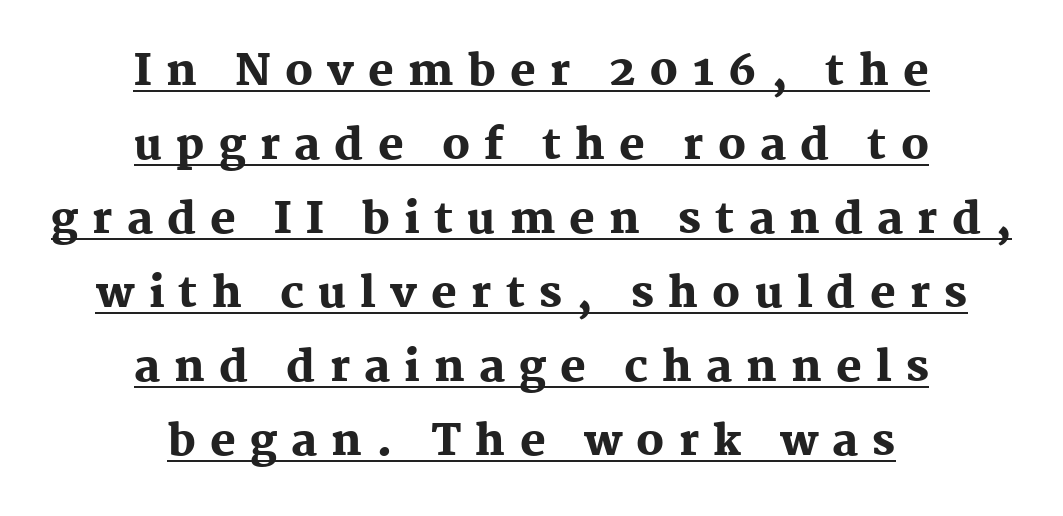
The image shows 43 px heavy serif type, upright; set centered, line spacing 1.72x, unusually wide letter spacing (+0.33 em), underlined; medium stroke contrast and a medium x-height.
